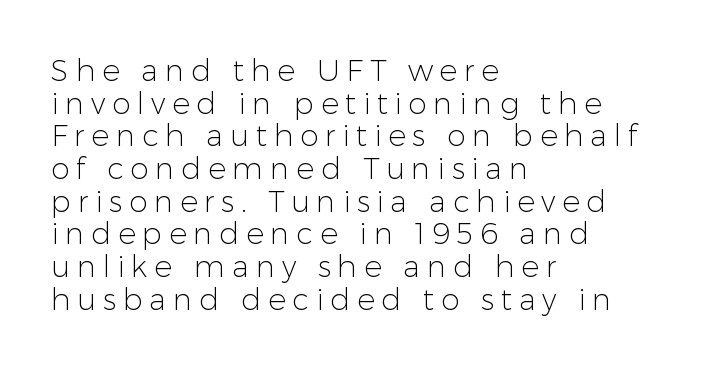
What kind of face is this? One without serifs — a sans. The horizontal fit of the characters is loose and conspicuously gappy. Is the block centered? No — it sits flush against the left margin. The lettering stays uniformly vertical, giving the passage a roman look. A light-to-regular cut is what we see here. The face used here is proportionally spaced, like ordinary book or web type.
